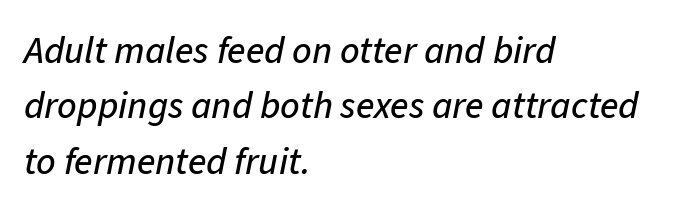
Descender tails drop into unmarked territory. Note the varied advance widths — an 'i' is clearly narrower than an 'm'. Style check: oblique. Short note: letters normally spaced. Horizontally, the lines are justified to the leading edge only. Line spacing here is normal.
